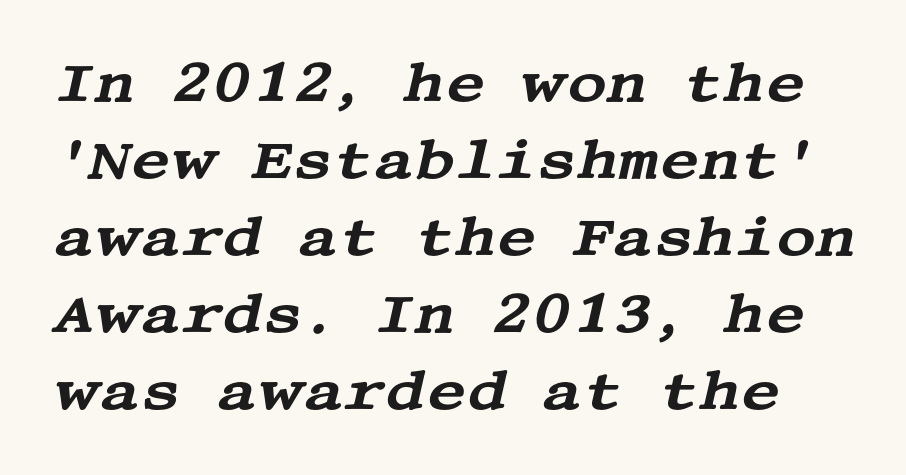
The image shows 55 px wide serif type, italic (leaning right); set normal line spacing (1.4x), normal letter spacing, not underlined; medium stroke contrast and a large x-height.
